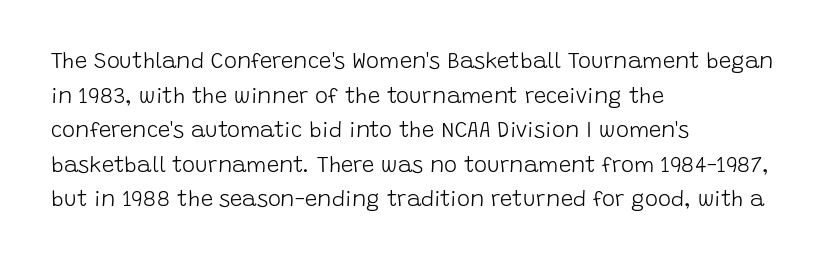
The image shows 22 px text type, upright; set left-aligned, normal line spacing (1.57x), normal letter spacing, not underlined.
